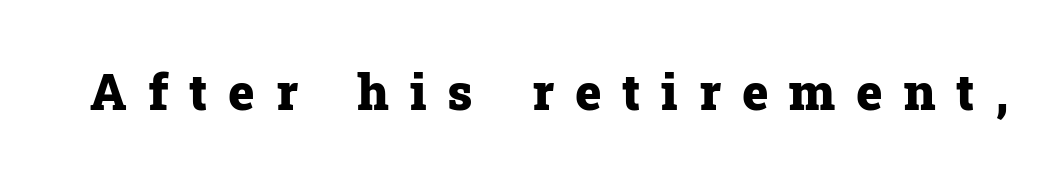
Every letter is thick-stroked: bold, no question. You could only call the tracking loose — the letters float apart. Each row of text sits above clean, open space. Character widths vary here, with narrow letters taking less room than wide ones. This sample uses a serif face.
